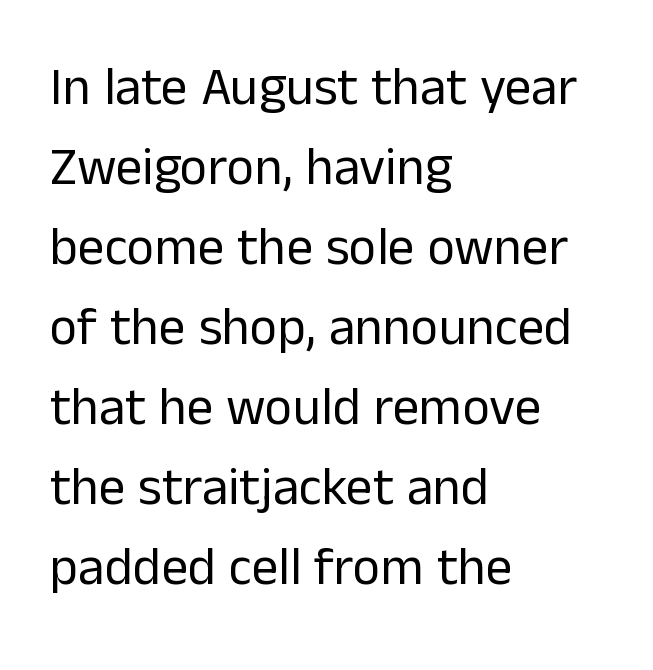
Q: Is the text bold? A: No.
Q: Is the text italic (slanted)? A: No, it is upright.
Q: Is the typeface a serif or a sans-serif typeface? A: Sans-serif.
Q: Is the text underlined? A: No.
Q: How is the paragraph aligned? A: Left-aligned.
Q: Is the spacing between letters normal or unusually wide? A: Normal.
Q: Is the spacing between lines tight, normal or loose? A: Normal.
Q: Width (condensed, normal, or wide)? A: Normal.
Q: Stroke contrast? A: Low.
Q: x-height? A: Medium.
Q: Monospaced? A: No.
